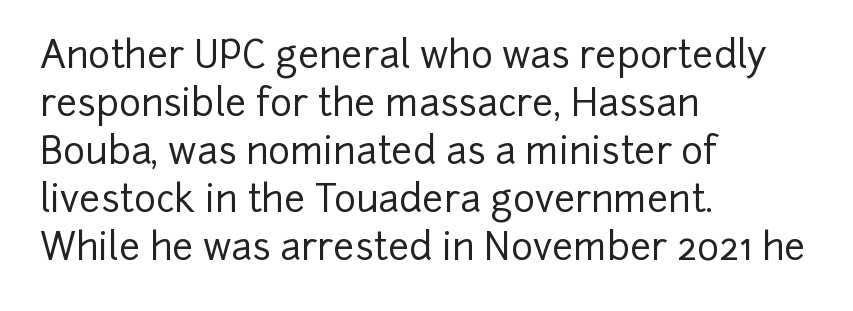
Q: Is the text italic (slanted)? A: No, it is upright.
Q: Is the typeface a serif or a sans-serif typeface? A: Sans-serif.
Q: Is the text underlined? A: No.
Q: How is the paragraph aligned? A: Left-aligned.
Q: Is the spacing between letters normal or unusually wide? A: Normal.
Q: Is the spacing between lines tight, normal or loose? A: Normal.
Q: Width (condensed, normal, or wide)? A: Normal.
Q: Stroke contrast? A: Low.
Q: x-height? A: Medium.
Q: Monospaced? A: No.
